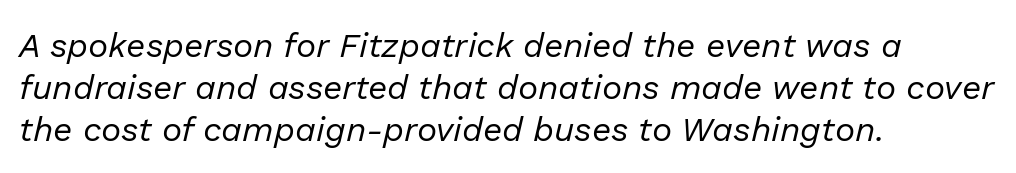
Is this a fixed-width face? No — the glyphs have proportional, varying widths. The text block is weighted toward the left margin, trailing off unevenly rightward. You could call the tracking neutral — neither tight nor loose. A light-to-regular cut is what we see here. Unmarked baselines from the first word to the last.
